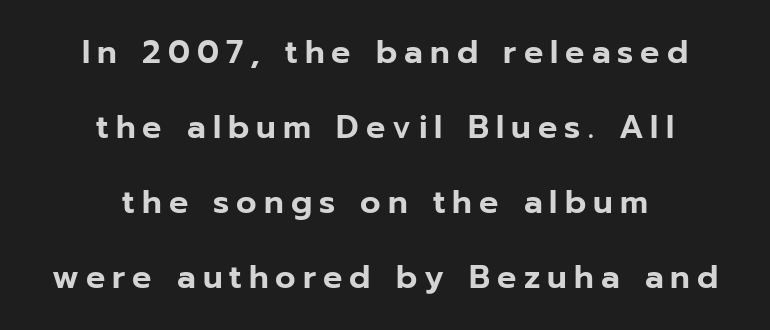
The image shows 32 px sans-serif type, upright; set centered, loose line spacing (2.34x), unusually wide letter spacing (+0.22 em), not underlined; low stroke contrast and a medium x-height.
